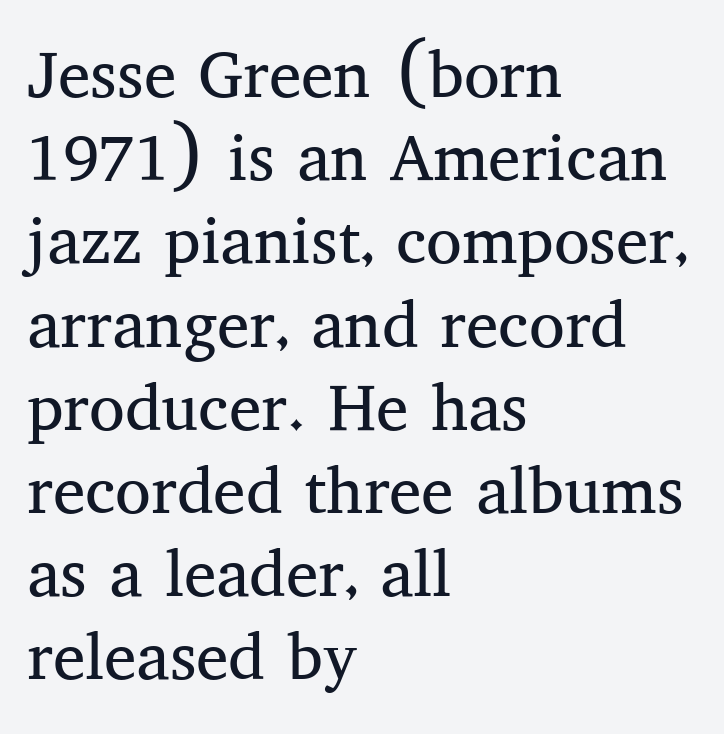
Q: Is the text bold? A: No.
Q: Is the text italic (slanted)? A: No, it is upright.
Q: Is the typeface a serif or a sans-serif typeface? A: Serif.
Q: Is the text underlined? A: No.
Q: How is the paragraph aligned? A: Left-aligned.
Q: Is the spacing between letters normal or unusually wide? A: Normal.
Q: Is the spacing between lines tight, normal or loose? A: Normal.
Q: Width (condensed, normal, or wide)? A: Normal.
Q: Stroke contrast? A: Medium.
Q: x-height? A: Medium.
Q: Monospaced? A: No.
